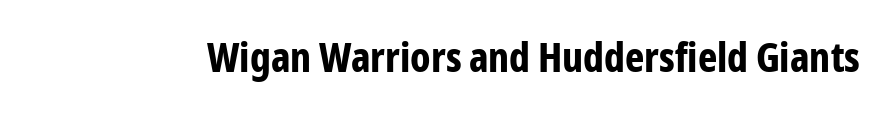
This rendering leaves character spacing at its baseline value. In terms of posture, this sample is upright. Grotesque or geometric, the face here clearly has no serifs. Heavy-handed strokes throughout: this text is bold. Think of a printed novel: that variable character pitch is what you see here. This rendering features lettering with no underline.
